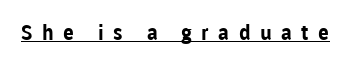
The image shows 21 px bold type, upright; set unusually wide letter spacing (+0.45 em), underlined.
